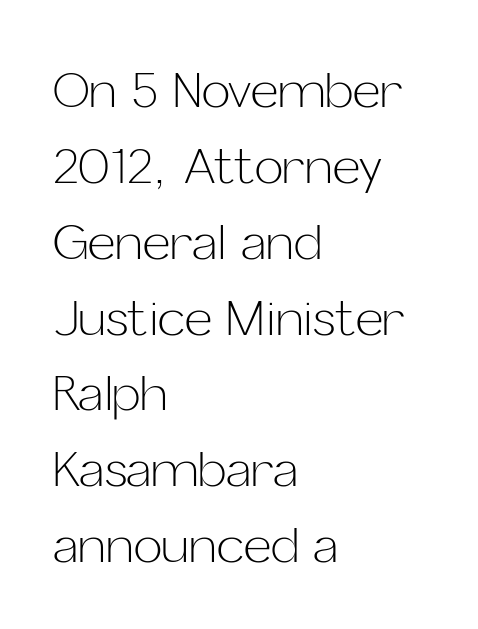
{"serif": "no", "italic": "no", "bold": "no", "weight": "light", "width": "normal", "stroke_contrast": "low", "x_height": "medium", "monospaced": "no", "underline": "no", "align": "left", "line_spacing": "normal", "line_spacing_ratio": 1.58, "letter_spacing": "normal", "letter_spacing_em": 0.0, "glyph_px": 48}
